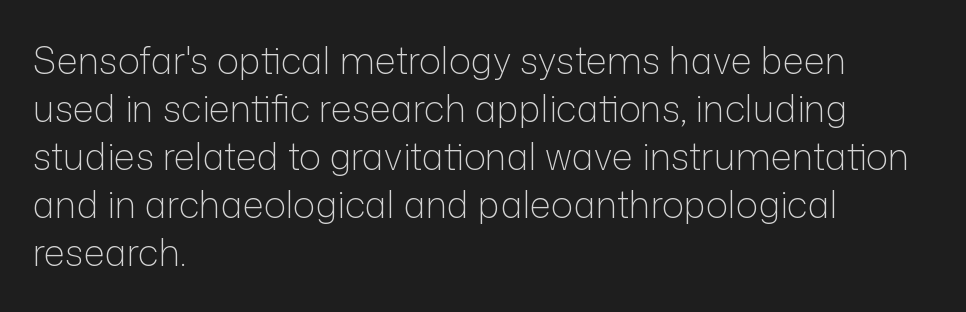
Heaviness? Minimal to ordinary, like unemphasized prose. The type sits square on the baseline with zero lean. The text was rendered using a sans face with plain stroke endings. Line spacing here is normal. Do the characters align in a grid? No, the font is proportional. These lines are set flush left with a ragged right edge.
